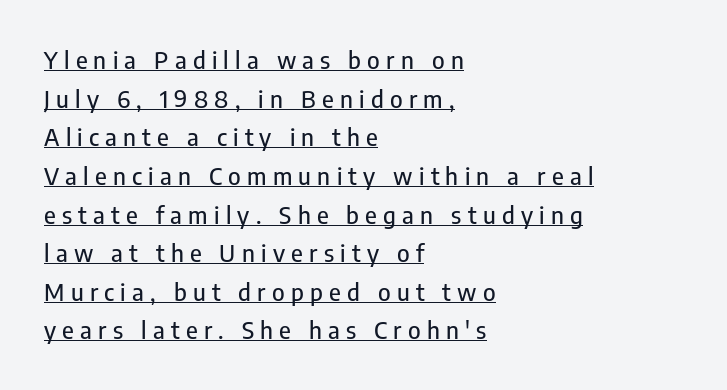
The image shows 24 px text type, upright; set left-aligned, normal line spacing (1.61x), unusually wide letter spacing (+0.26 em), underlined.
